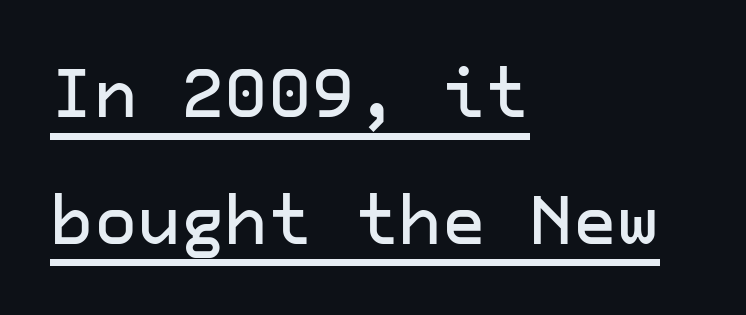
Unlike a traditional serif, this face leaves its strokes unadorned. The tracking reads as untouched default to a designer's eye. A continuous stroke trails under the words, as in a hyperlink. The lettering stays uniformly vertical, giving the passage a roman look.
